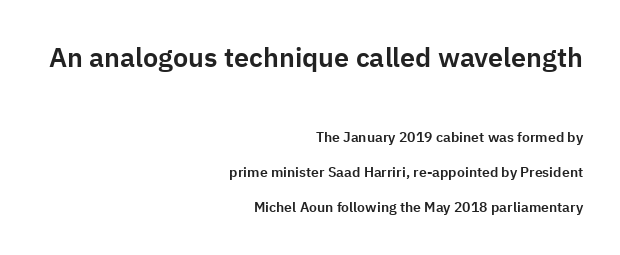
{"italic": "no", "underline": "no", "align": "right", "line_spacing": "loose", "line_spacing_ratio": 2.49, "letter_spacing": "normal", "letter_spacing_em": 0.0, "larger_block": "first", "size_ratio": 1.93, "glyph_px": 27}
